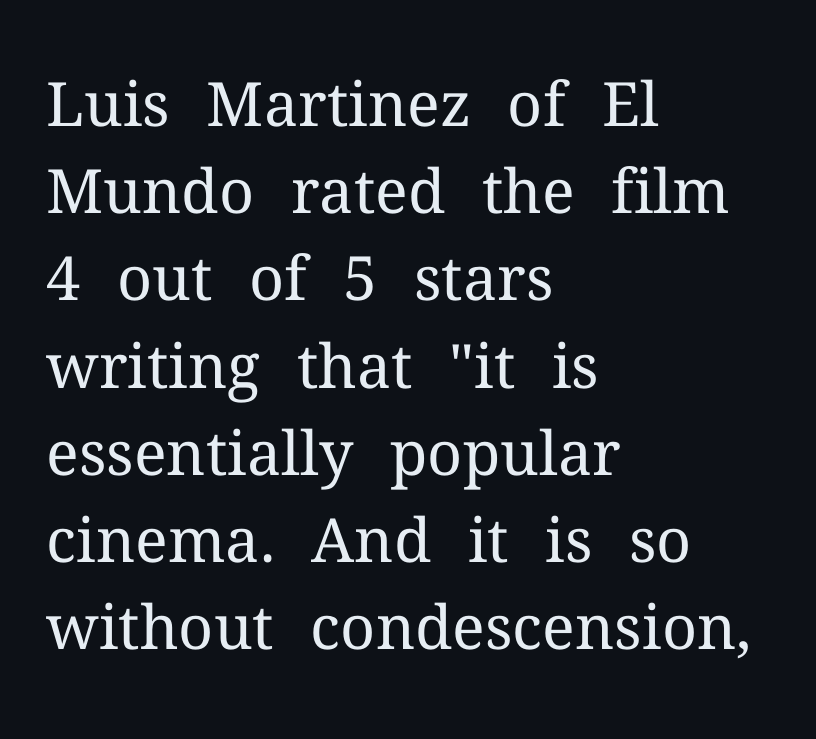
Q: Is the text bold? A: No.
Q: Is the text italic (slanted)? A: No, it is upright.
Q: Is the typeface a serif or a sans-serif typeface? A: Serif.
Q: Is the text underlined? A: No.
Q: How is the paragraph aligned? A: Left-aligned.
Q: Is the spacing between letters normal or unusually wide? A: Normal.
Q: Is the spacing between lines tight, normal or loose? A: Normal.
Q: Width (condensed, normal, or wide)? A: Normal.
Q: Stroke contrast? A: Medium.
Q: x-height? A: Medium.
Q: Monospaced? A: No.
